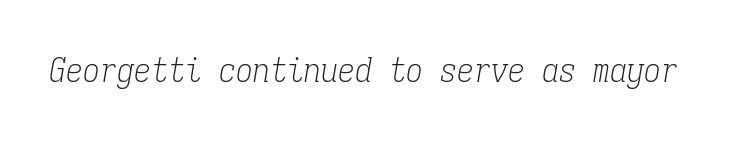
The image shows 34 px light, condensed serif type, italic (leaning right), monospaced; set normal letter spacing, not underlined; low stroke contrast and a medium x-height.
